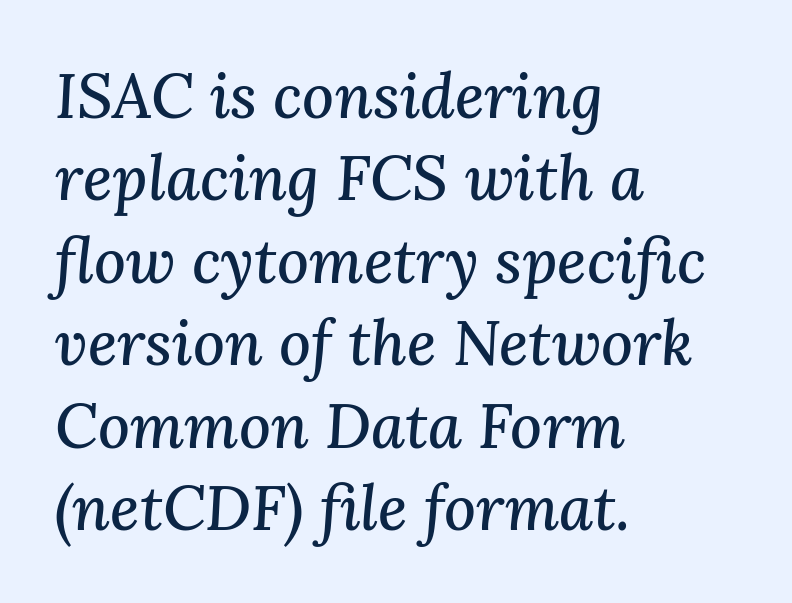
The image shows 62 px serif type, italic (leaning right); set left-aligned, normal line spacing (1.33x), normal letter spacing, not underlined; medium stroke contrast and a medium x-height.
